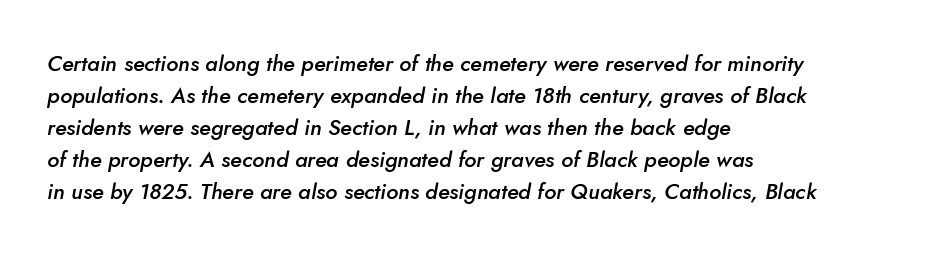
Each row of text sits above clean, open space. Heft: intermediate — a semibold. Successive baselines arrive at the customary interval. The rendering applies a slant to the glyphs. The compositor pushed each line to the left boundary. Here the glyphs are tracked normally, forming tight word shapes.
